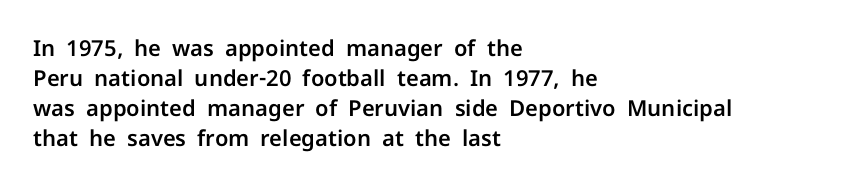
{"italic": "no", "underline": "no", "align": "left", "line_spacing": "normal", "line_spacing_ratio": 1.36, "letter_spacing": "normal", "letter_spacing_em": 0.0, "glyph_px": 22}
